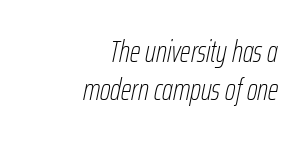
Q: Is the text bold? A: No.
Q: Is the text italic (slanted)? A: Yes, it leans right by about 12 degrees.
Q: Is the text underlined? A: No.
Q: How is the paragraph aligned? A: Right-aligned.
Q: Is the spacing between letters normal or unusually wide? A: Normal.
Q: Is the spacing between lines tight, normal or loose? A: Normal.
Q: Width (condensed, normal, or wide)? A: Condensed.
Q: Stroke contrast? A: Low.
Q: x-height? A: Medium.
Q: Monospaced? A: No.
